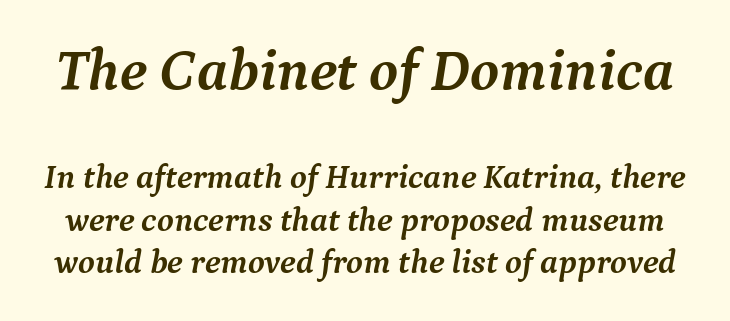
Q: Is the text bold? A: Yes.
Q: Is the text italic (slanted)? A: Yes, it leans right by about 9 degrees.
Q: Is the typeface a serif or a sans-serif typeface? A: Serif.
Q: Is the text underlined? A: No.
Q: Is the spacing between letters normal or unusually wide? A: Normal.
Q: Which block of text is set in a larger size, the first (top) or the second (bottom)? A: The first (top) one.
Q: Width (condensed, normal, or wide)? A: Normal.
Q: Stroke contrast? A: Medium.
Q: x-height? A: Medium.
Q: Monospaced? A: No.
